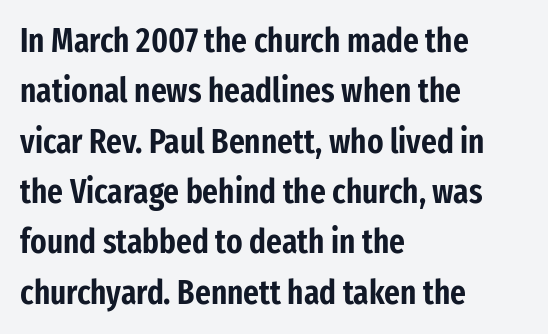
The image shows 34 px condensed sans-serif type, upright; set left-aligned, normal line spacing (1.48x), normal letter spacing, not underlined; low stroke contrast and a medium x-height.
